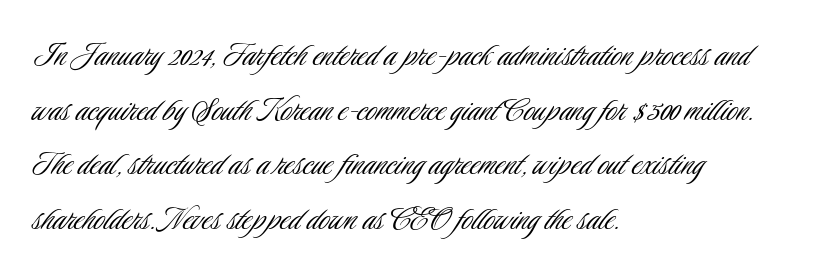
{"serif": "no", "bold": "no", "weight": "light", "width": "condensed", "stroke_contrast": "low", "x_height": "small", "monospaced": "no", "underline": "no", "align": "left", "line_spacing": "normal", "line_spacing_ratio": 1.44, "letter_spacing": "normal", "letter_spacing_em": 0.0, "glyph_px": 38}
